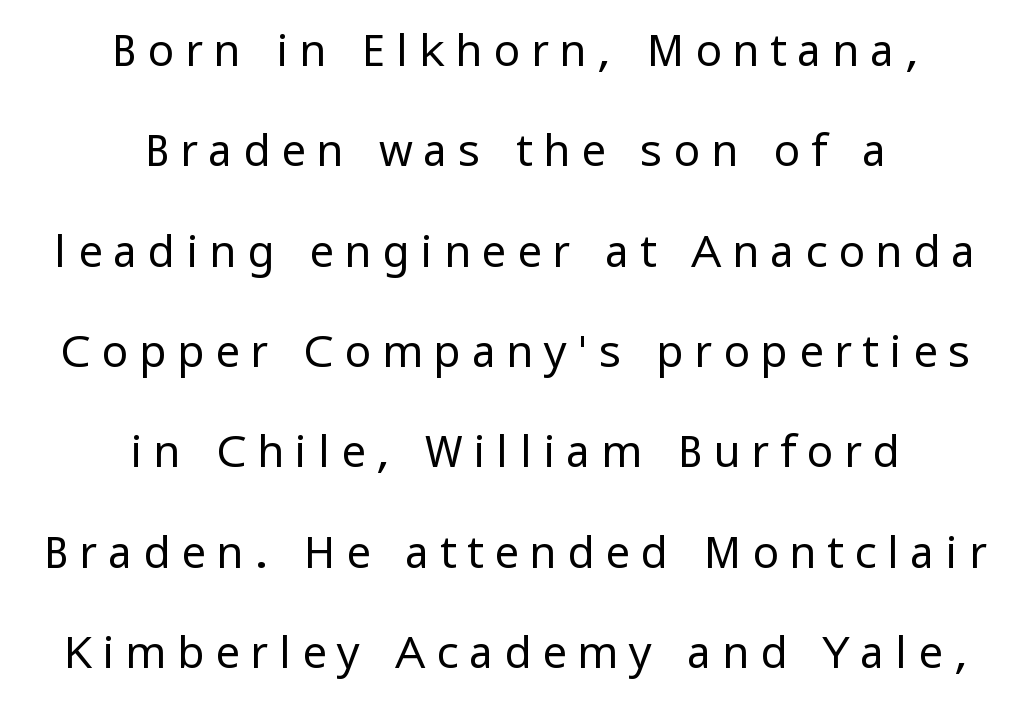
{"serif": "no", "italic": "no", "bold": "no", "weight": "regular", "width": "normal", "stroke_contrast": "low", "x_height": "medium", "monospaced": "no", "underline": "no", "align": "center", "line_spacing": "loose", "line_spacing_ratio": 2.28, "letter_spacing": "wide", "letter_spacing_em": 0.24, "glyph_px": 44}
